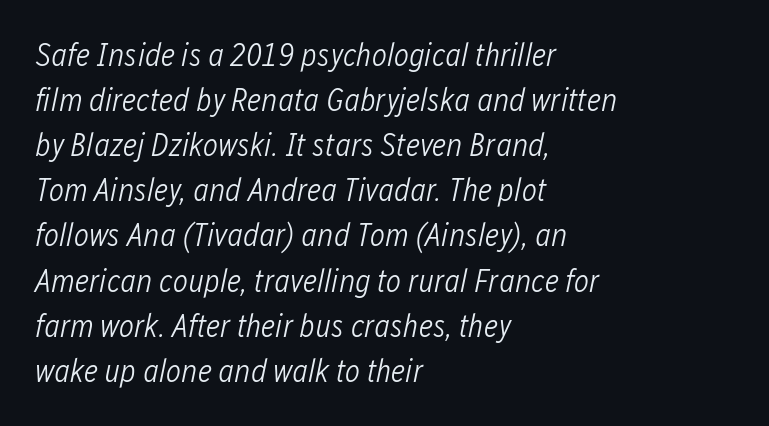
{"italic": "yes", "lean": "right", "slant_degrees": 12, "bold": "no", "weight": "light", "width": "condensed", "stroke_contrast": "low", "x_height": "medium", "monospaced": "no", "underline": "no", "align": "left", "line_spacing": "normal", "line_spacing_ratio": 1.41, "letter_spacing": "normal", "letter_spacing_em": 0.0, "glyph_px": 32}
